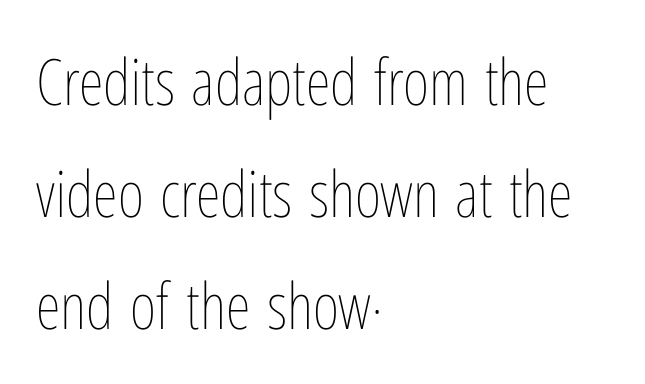
Q: Is the text bold? A: No.
Q: Is the text italic (slanted)? A: No, it is upright.
Q: Is the text underlined? A: No.
Q: How is the paragraph aligned? A: Left-aligned.
Q: Is the spacing between letters normal or unusually wide? A: Normal.
Q: Width (condensed, normal, or wide)? A: Condensed.
Q: Stroke contrast? A: Low.
Q: x-height? A: Medium.
Q: Monospaced? A: No.
